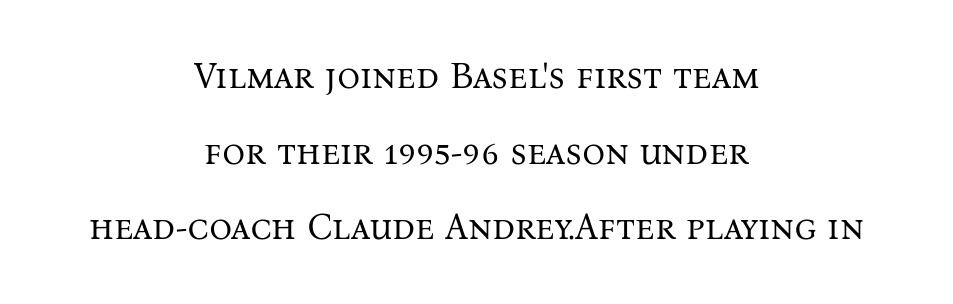
The image shows 36 px regular-weight serif type, upright; set centered, loose line spacing (2.1x), normal letter spacing, not underlined; medium stroke contrast and a medium x-height.
